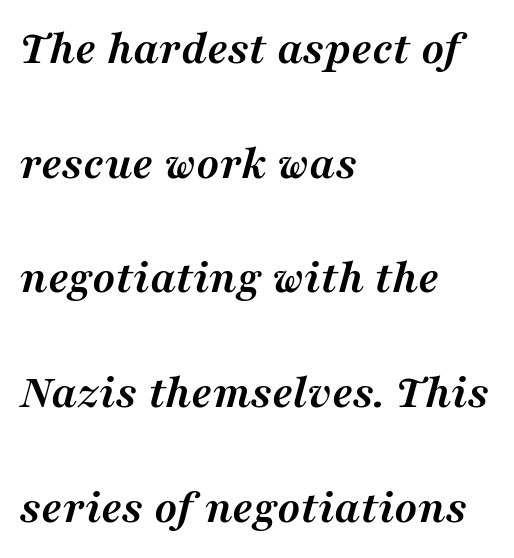
The image shows 48 px semibold serif type, italic (leaning right); set left-aligned, loose line spacing (2.39x), normal letter spacing, not underlined; medium stroke contrast and a medium x-height.
